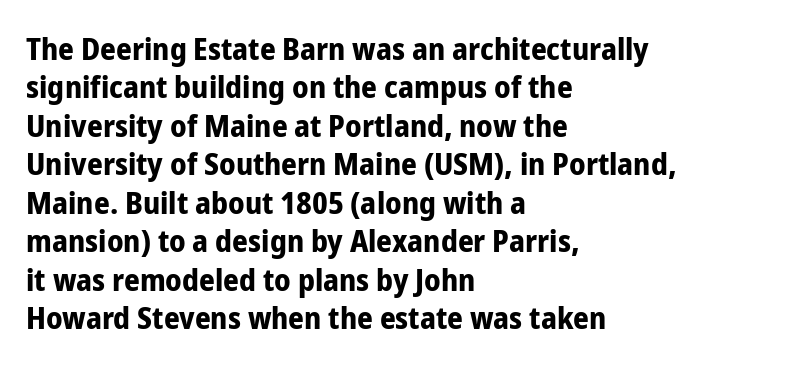
Q: Is the text bold? A: Yes.
Q: Is the text italic (slanted)? A: No, it is upright.
Q: Is the typeface a serif or a sans-serif typeface? A: Sans-serif.
Q: Is the text underlined? A: No.
Q: How is the paragraph aligned? A: Left-aligned.
Q: Is the spacing between letters normal or unusually wide? A: Normal.
Q: Width (condensed, normal, or wide)? A: Condensed.
Q: Stroke contrast? A: Low.
Q: x-height? A: Medium.
Q: Monospaced? A: No.
